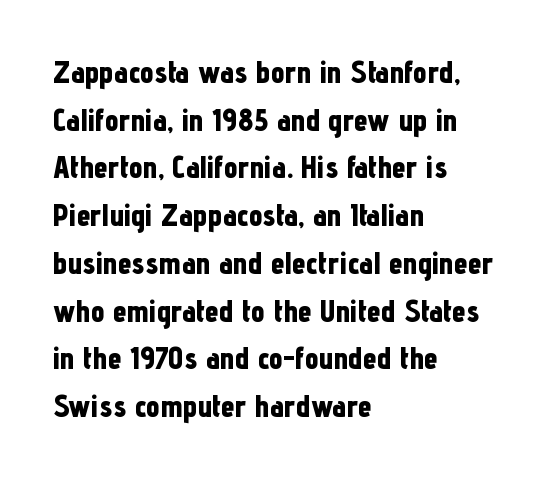
Q: Is the text bold? A: Yes.
Q: Is the text italic (slanted)? A: No, it is upright.
Q: Is the typeface a serif or a sans-serif typeface? A: Sans-serif.
Q: Is the text underlined? A: No.
Q: How is the paragraph aligned? A: Left-aligned.
Q: Is the spacing between letters normal or unusually wide? A: Normal.
Q: Is the spacing between lines tight, normal or loose? A: Normal.
Q: Width (condensed, normal, or wide)? A: Condensed.
Q: Stroke contrast? A: Low.
Q: x-height? A: Medium.
Q: Monospaced? A: No.
